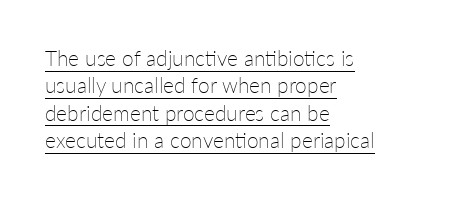
The image shows 21 px text type, upright; set left-aligned, normal line spacing (1.3x), normal letter spacing, underlined.
